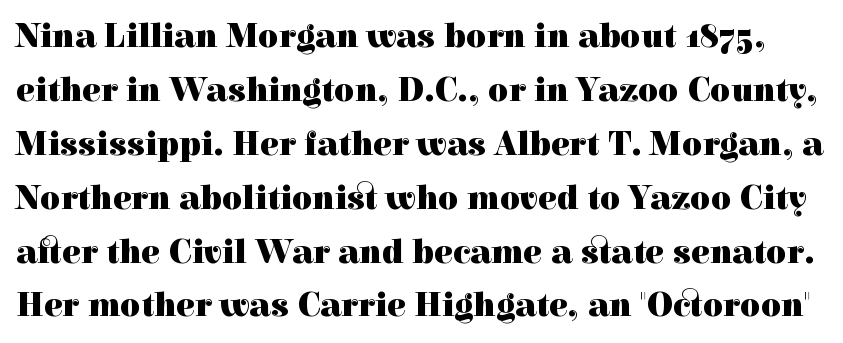
Q: Is the text bold? A: Yes.
Q: Is the text italic (slanted)? A: No, it is upright.
Q: Is the typeface a serif or a sans-serif typeface? A: Serif.
Q: Is the text underlined? A: No.
Q: Is the spacing between letters normal or unusually wide? A: Normal.
Q: Is the spacing between lines tight, normal or loose? A: Normal.
Q: Width (condensed, normal, or wide)? A: Normal.
Q: x-height? A: Medium.
Q: Monospaced? A: No.
